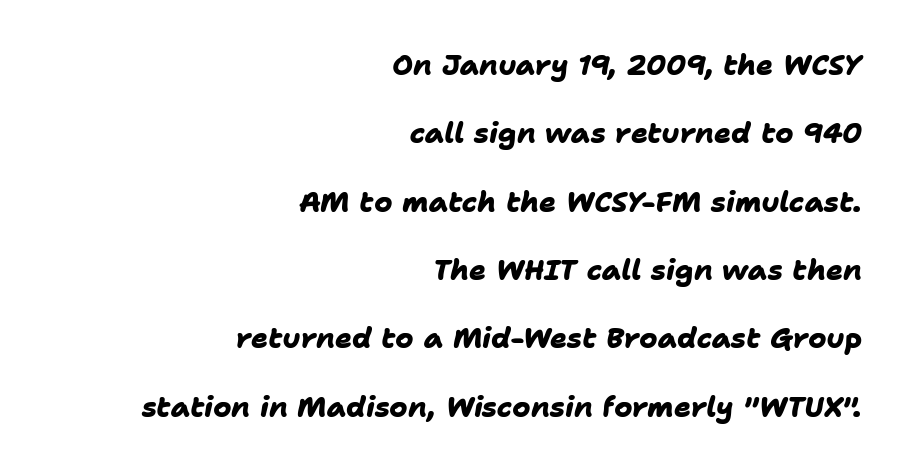
{"serif": "no", "bold": "yes", "weight": "heavy", "width": "normal", "stroke_contrast": "low", "x_height": "medium", "monospaced": "no", "underline": "no", "align": "right", "line_spacing": "loose", "line_spacing_ratio": 2.44, "letter_spacing": "normal", "letter_spacing_em": 0.0, "glyph_px": 28}
